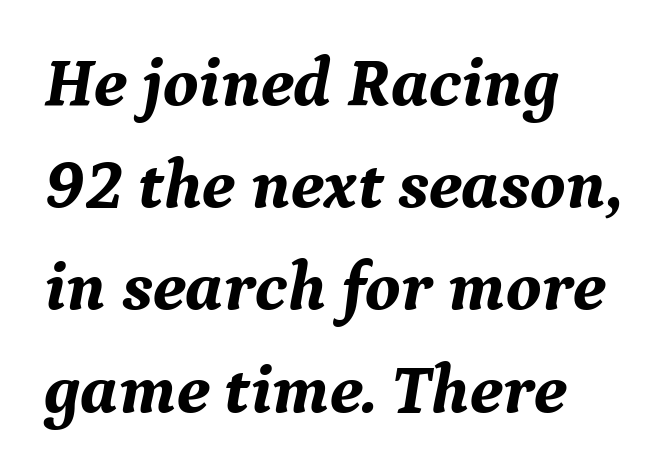
Q: Is the text bold? A: Yes.
Q: Is the text italic (slanted)? A: Yes, it leans right by about 9 degrees.
Q: Is the typeface a serif or a sans-serif typeface? A: Serif.
Q: Is the text underlined? A: No.
Q: How is the paragraph aligned? A: Left-aligned.
Q: Is the spacing between letters normal or unusually wide? A: Normal.
Q: Is the spacing between lines tight, normal or loose? A: Normal.
Q: Width (condensed, normal, or wide)? A: Normal.
Q: Stroke contrast? A: Medium.
Q: x-height? A: Medium.
Q: Monospaced? A: No.
